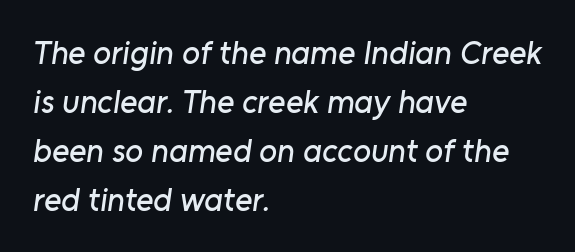
{"serif": "no", "width": "normal", "stroke_contrast": "low", "x_height": "medium", "monospaced": "no", "underline": "no", "align": "left", "line_spacing": "normal", "line_spacing_ratio": 1.48, "letter_spacing": "normal", "letter_spacing_em": 0.0, "glyph_px": 33}
